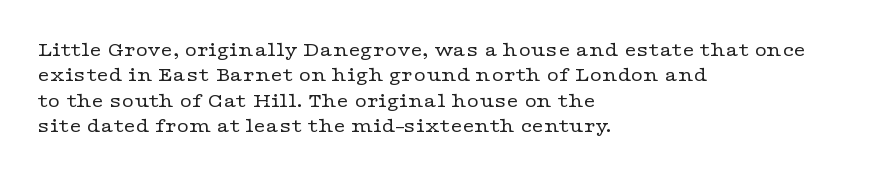
The image shows 21 px text type, upright; set left-aligned, line spacing 1.21x, normal letter spacing, not underlined.
